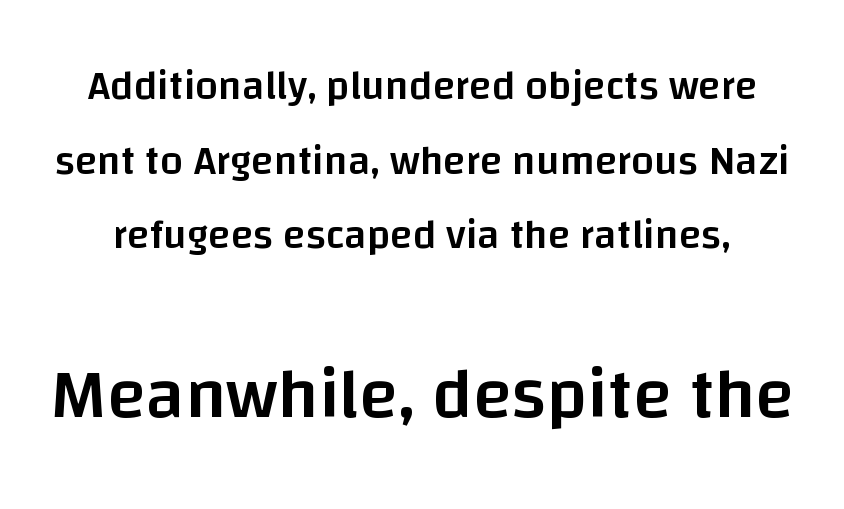
The image shows 71 px semibold sans-serif type, upright; set line spacing 1.82x, normal letter spacing, not underlined; the second (bottom) block is 1.73x larger; low stroke contrast and a large x-height.
